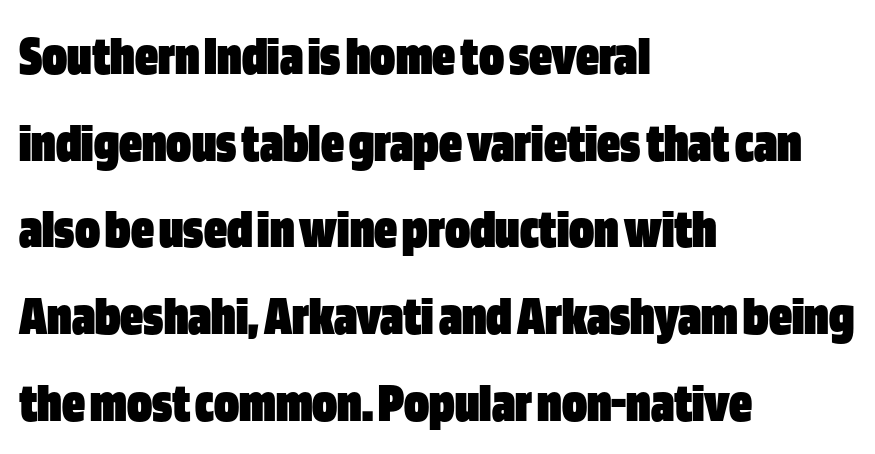
Heavy-handed strokes throughout: this text is bold. Classification — sans serif. Nope, not italic — everything's standing straight. Tracking value appears to be zero — textbook default spacing. The words here are not underlined.
